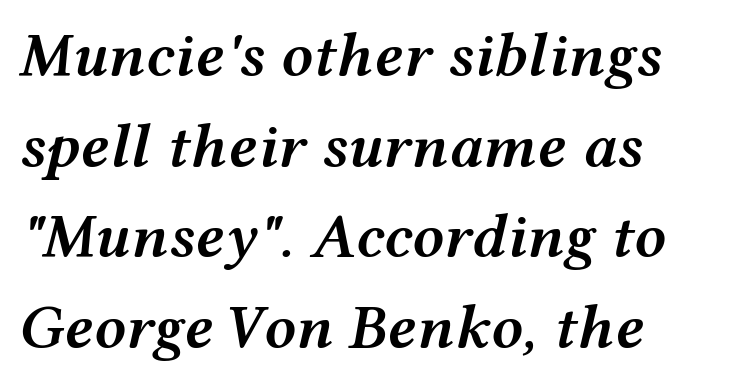
Q: Is the text bold? A: Semi-bold.
Q: Is the text italic (slanted)? A: Yes, it leans right by about 12 degrees.
Q: Is the text underlined? A: No.
Q: How is the paragraph aligned? A: Left-aligned.
Q: Is the spacing between letters normal or unusually wide? A: Normal.
Q: Is the spacing between lines tight, normal or loose? A: Normal.
Q: Width (condensed, normal, or wide)? A: Wide.
Q: Stroke contrast? A: Medium.
Q: x-height? A: Medium.
Q: Monospaced? A: No.
